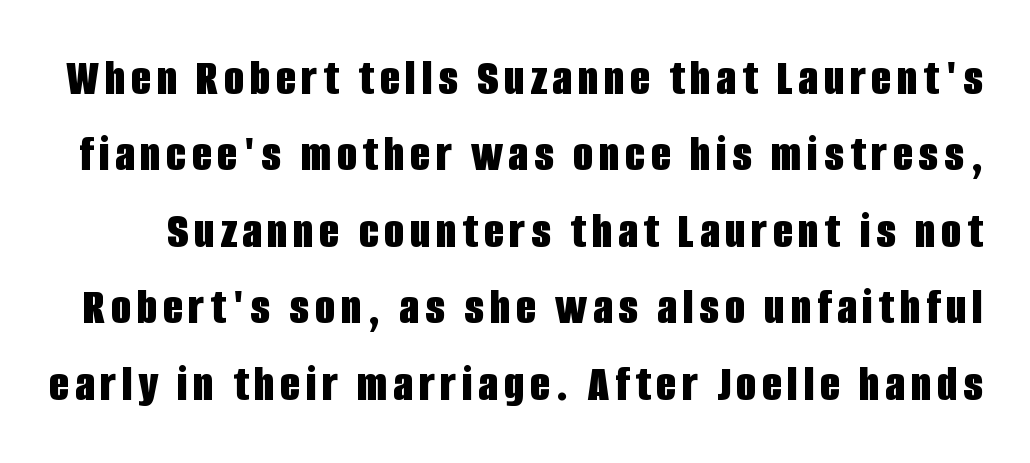
A dark, heavy texture on the line: the type is bold. The specimen omits any rule beneath the text block's lines. Each new line begins a customary step beneath the previous one. Observe the absence of serifs on each vertical stroke in this sample. The lettering stays uniformly vertical, giving the passage a roman look.
